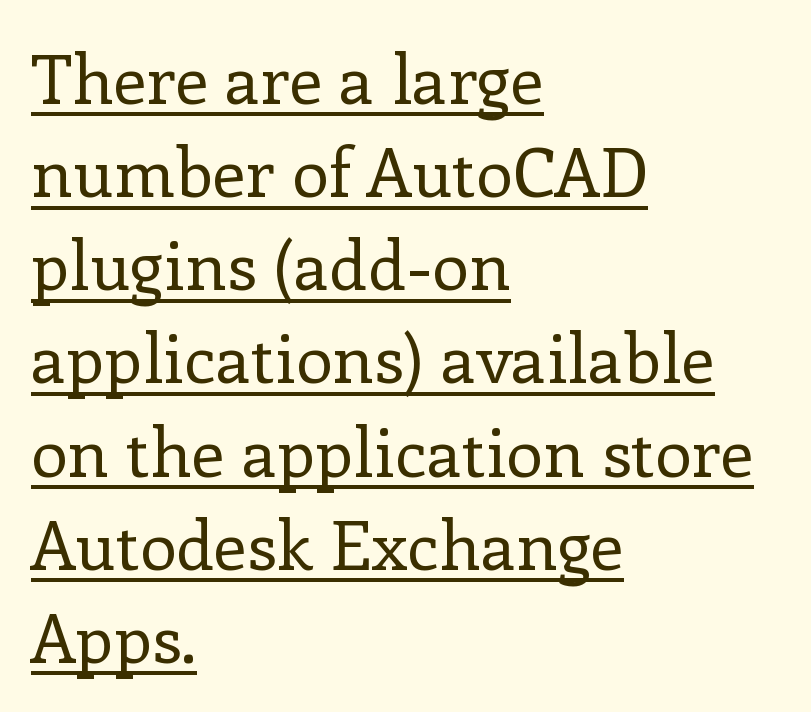
The image shows 67 px regular-weight serif type, upright; set left-aligned, normal line spacing (1.39x), normal letter spacing, underlined; low stroke contrast and a medium x-height.
